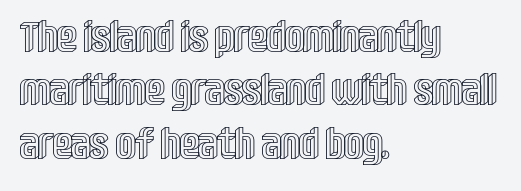
Q: Is the text italic (slanted)? A: No, it is upright.
Q: Is the text underlined? A: No.
Q: How is the paragraph aligned? A: Left-aligned.
Q: Is the spacing between letters normal or unusually wide? A: Normal.
Q: Width (condensed, normal, or wide)? A: Condensed.
Q: x-height? A: Large.
Q: Monospaced? A: No.
